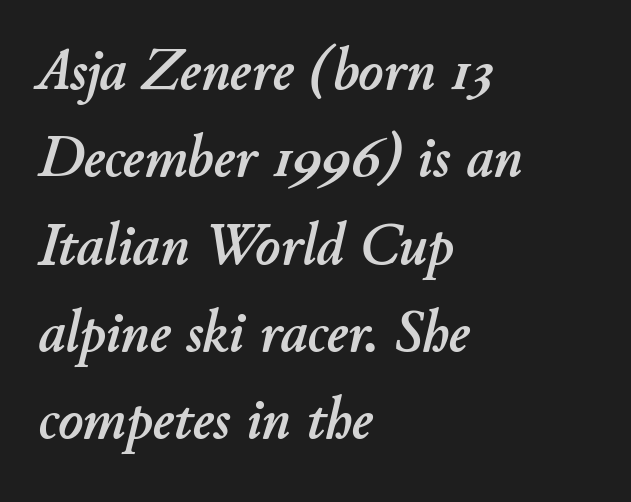
Words appear dense and cohesive because spacing is normal. Think of a printed novel: that variable character pitch is what you see here. A classic flush-left, rag-right setting is used for this passage. Underline: absent. One glance says typical: line gaps are just what's usual.
